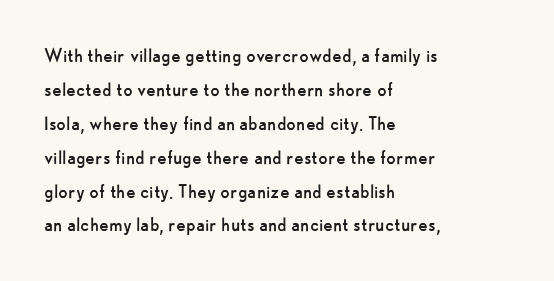
{"italic": "no", "bold": "no", "underline": "no", "align": "left", "line_spacing": "normal", "line_spacing_ratio": 1.54, "letter_spacing": "normal", "letter_spacing_em": 0.0, "glyph_px": 22}
